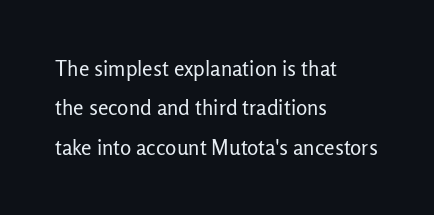
There is no visible air inserted between adjacent glyphs. Summary of weight: not heavy and not bold. The paragraph shown leans on its left margin. The letters stand upright; this is a roman face.
